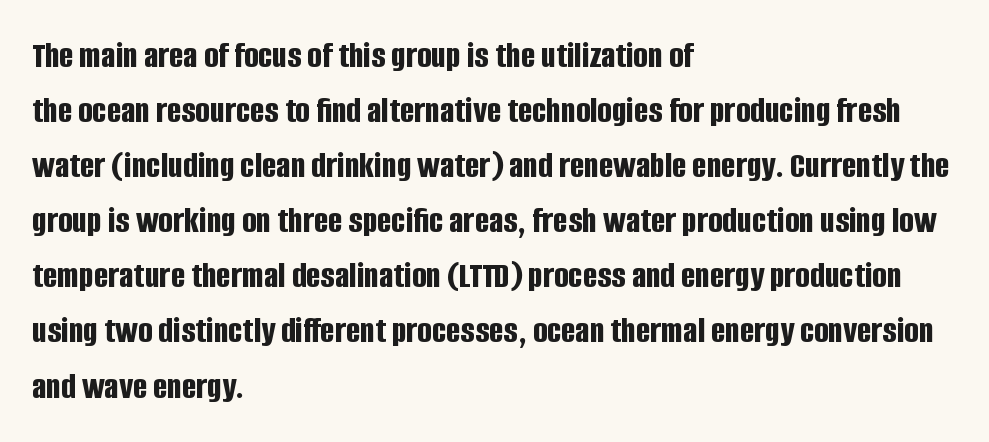
Here the designer chose a conventional face with non-uniform glyph widths. Successive baselines arrive at the customary interval. Classification — sans serif. The strokes are fattened all the way to bold. The lines in this sample share a left origin and differ only in where they stop. Letter spacing: default.
